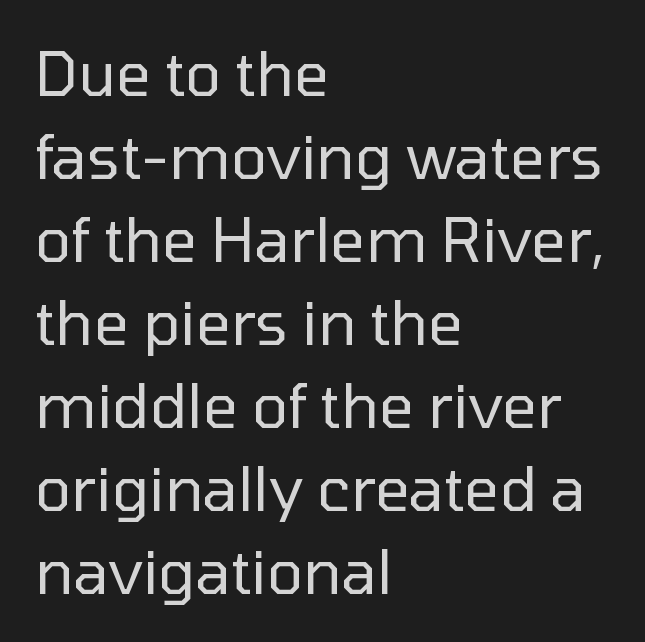
Q: Is the text bold? A: No.
Q: Is the text italic (slanted)? A: No, it is upright.
Q: Is the typeface a serif or a sans-serif typeface? A: Sans-serif.
Q: Is the text underlined? A: No.
Q: How is the paragraph aligned? A: Left-aligned.
Q: Is the spacing between letters normal or unusually wide? A: Normal.
Q: Is the spacing between lines tight, normal or loose? A: Normal.
Q: Width (condensed, normal, or wide)? A: Normal.
Q: Stroke contrast? A: Low.
Q: x-height? A: Medium.
Q: Monospaced? A: No.
